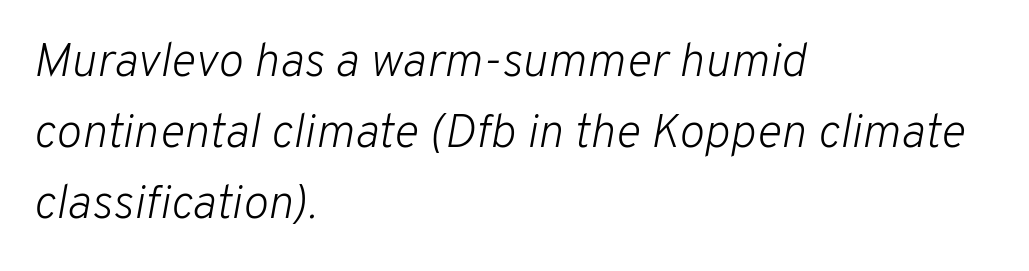
The rendering applies a slant to the glyphs. The rows are spaced the way most documents space them. No chunkiness to these letters — they're not bold. There is no visible air inserted between adjacent glyphs.
